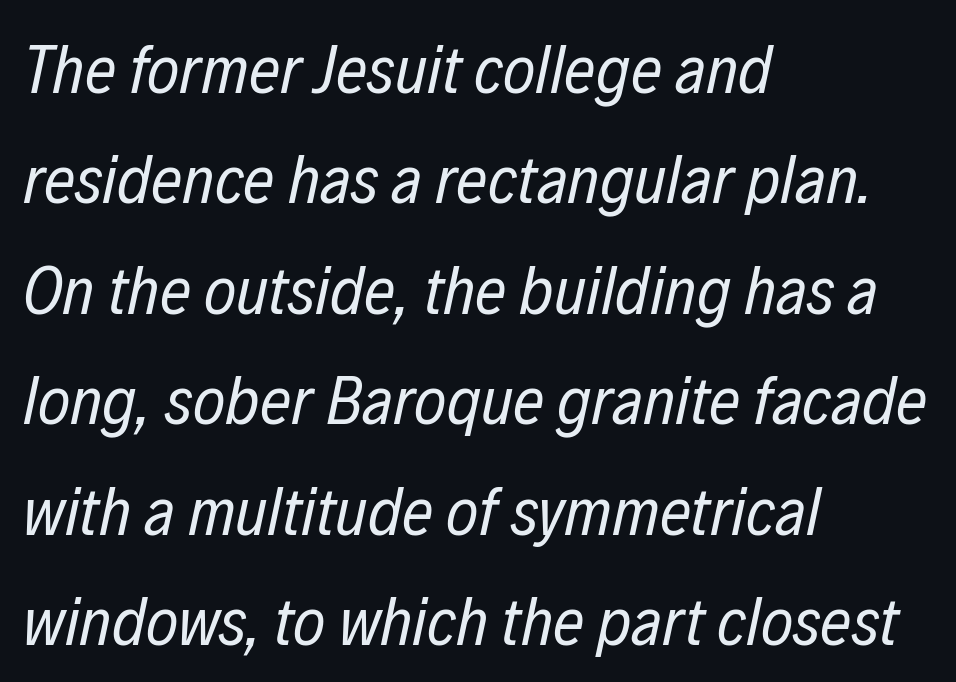
Does the leading feel generous? No, just average. Which margin do the lines hug? The left one — the right edge is uneven. The horizontal fit of the characters is conventional and even. Bold? No — there's no thickening of the strokes. Check the space under the baseline: it is left empty.
